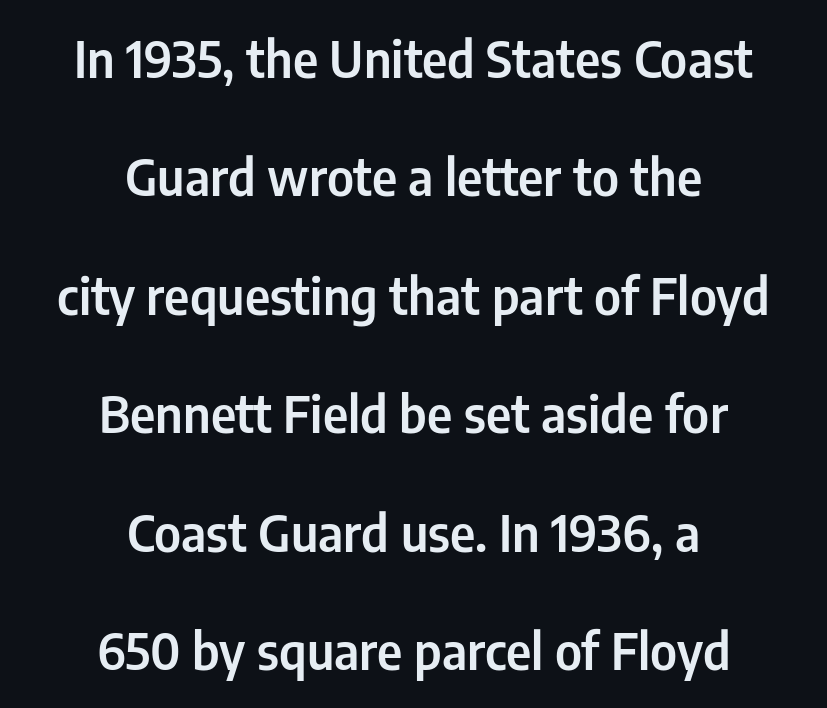
The image shows 50 px condensed sans-serif type, upright; set centered, loose line spacing (2.37x), normal letter spacing, not underlined; low stroke contrast and a medium x-height.
